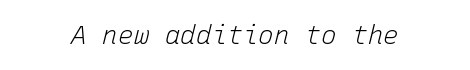
Counters stay open thanks to moderate or lighter strokes. Nothing unusual about the tracking: characters are spaced as the font intends. There's an unmistakable incline to the writing here. Honestly, there is no underline to notice here at all.
